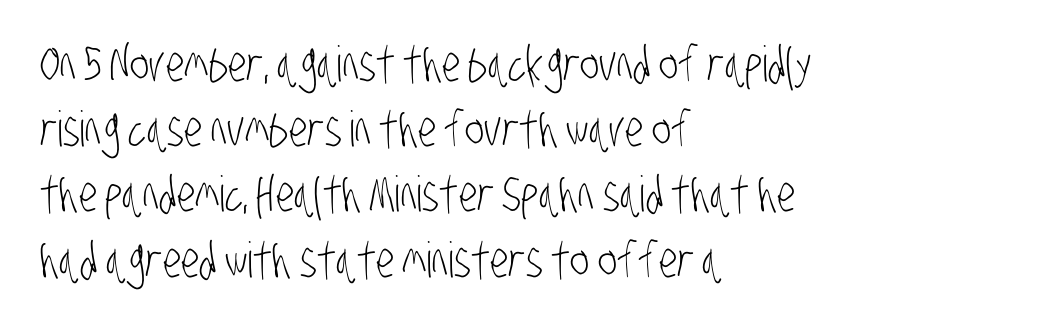
{"serif": "no", "bold": "no", "weight": "light", "width": "condensed", "stroke_contrast": "low", "x_height": "large", "monospaced": "no", "underline": "no", "align": "left", "line_spacing": "normal", "line_spacing_ratio": 1.33, "letter_spacing": "normal", "letter_spacing_em": 0.0, "glyph_px": 49}
